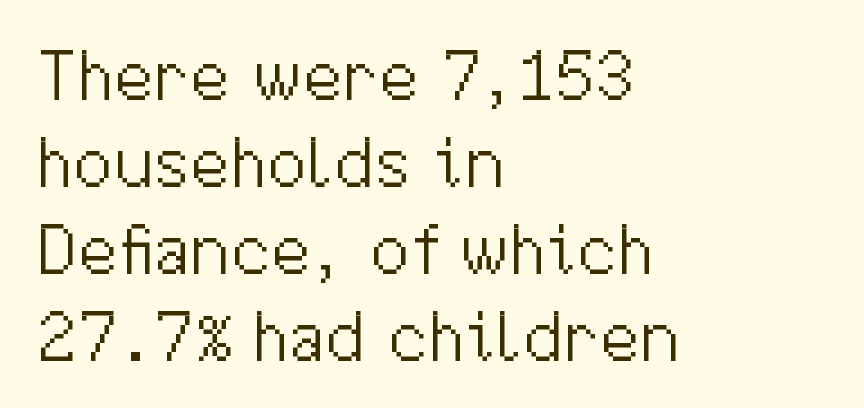
Words float on clear page, feet unadorned. Look at the bottom of the vertical strokes: they stop flat, with no serifs. Spacing verdict: proportional, widths tailored to each character. Between one letter and the next there's only the usual sliver of space. Is there any slant? The stems are plumb.
